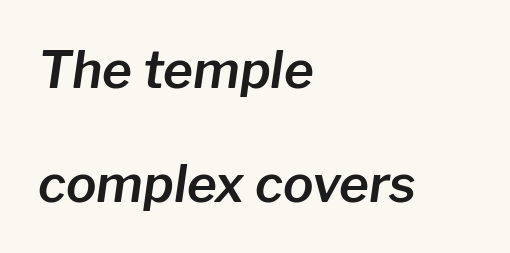
The image shows 51 px text type, italic (leaning right); set left-aligned, loose line spacing (2.23x), normal letter spacing, not underlined; low stroke contrast and a medium x-height.
